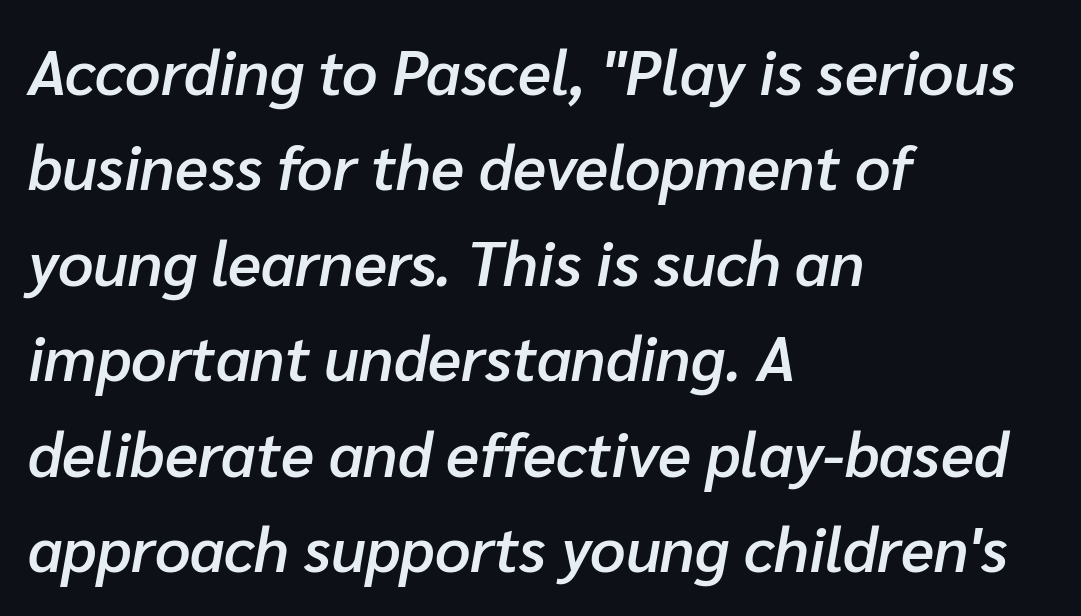
The image shows 62 px semibold type, italic (leaning right); set left-aligned, normal line spacing (1.54x), normal letter spacing, not underlined; low stroke contrast and a medium x-height.
